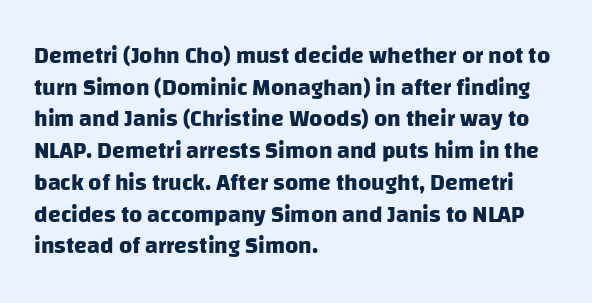
{"bold": "yes", "underline": "no", "align": "left", "line_spacing": "normal", "line_spacing_ratio": 1.38, "letter_spacing": "normal", "letter_spacing_em": 0.0, "glyph_px": 23}
